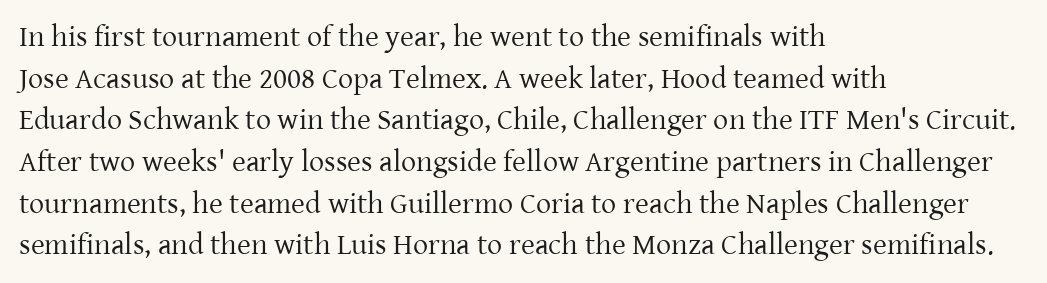
The image shows 30 px regular-weight serif type, upright; set left-aligned, normal line spacing (1.39x), normal letter spacing, not underlined; low stroke contrast and a medium x-height.
